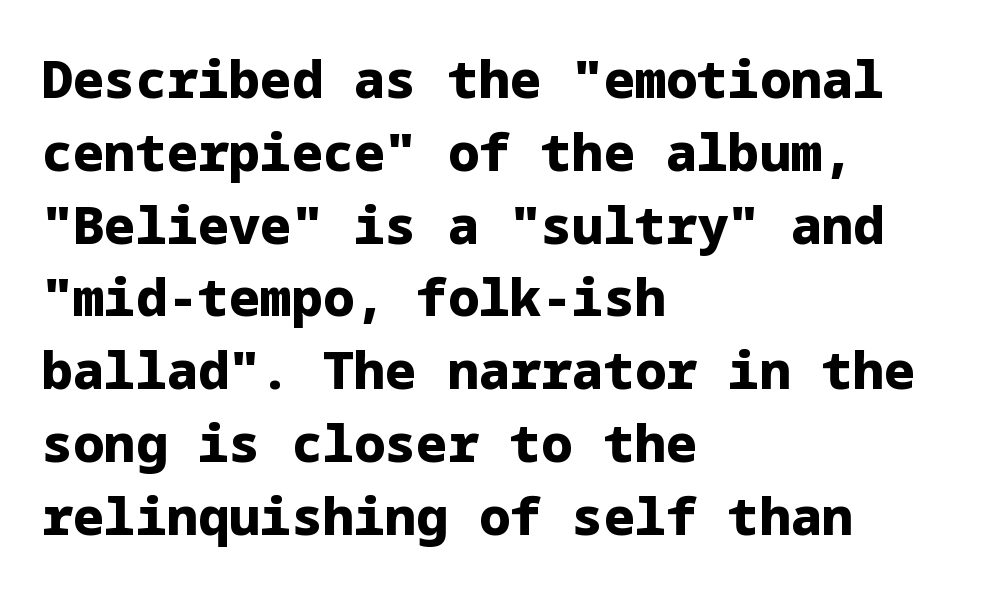
The image shows 52 px heavy sans-serif type, upright; set left-aligned, normal line spacing (1.4x), normal letter spacing, not underlined; low stroke contrast and a medium x-height.
